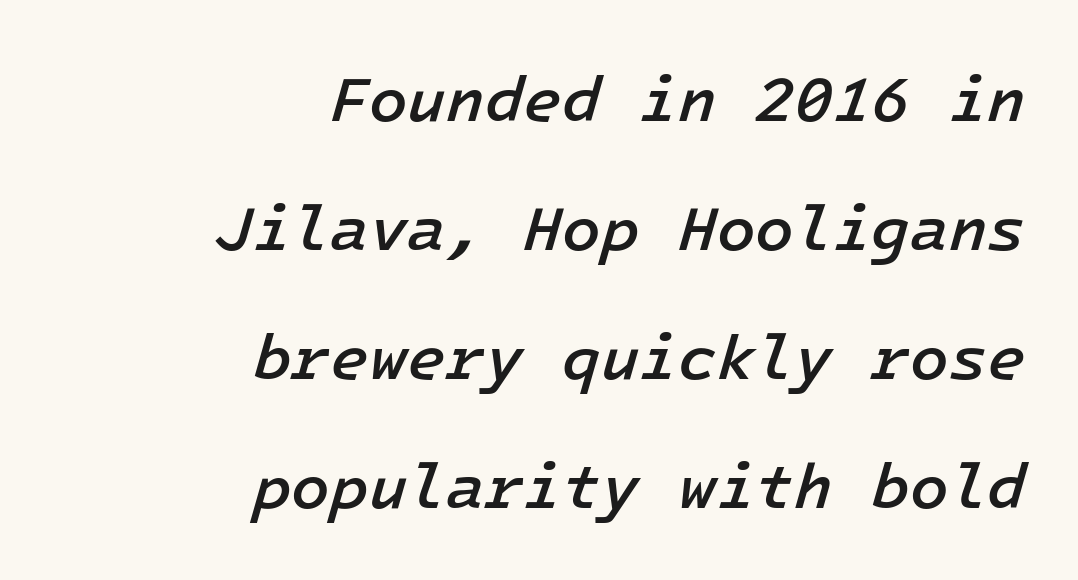
This sample uses an oblique cut, with every glyph tilted off the vertical. This is the in-between weight designers call semibold or demi. Descenders are the only things crossing below the line. Each new line begins a long way beneath the previous one. Words appear dense and cohesive because spacing is normal.
